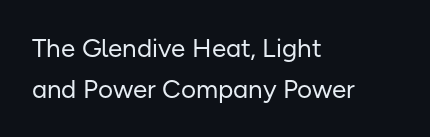
The zone under the glyphs is completely vacant. Letters have the restrained weight of plain body copy at most. Line beginnings align vertically; line endings do not. The gaps between neighbouring characters are ordinary and unremarkable.
